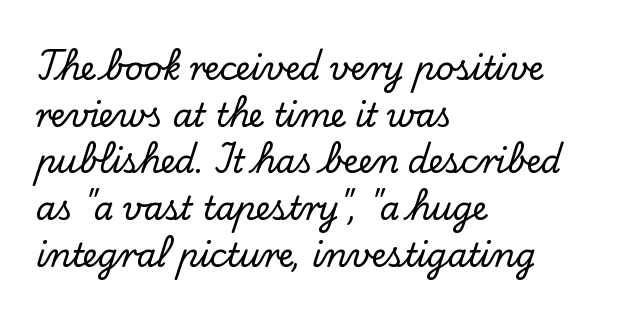
Any mark beneath the type? The region is blank. In terms of letterspacing, this is plain default setting. In terms of letterform style, serifs are clearly present. One-word summary of the alignment: left. Think of a printed novel: that variable character pitch is what you see here.
